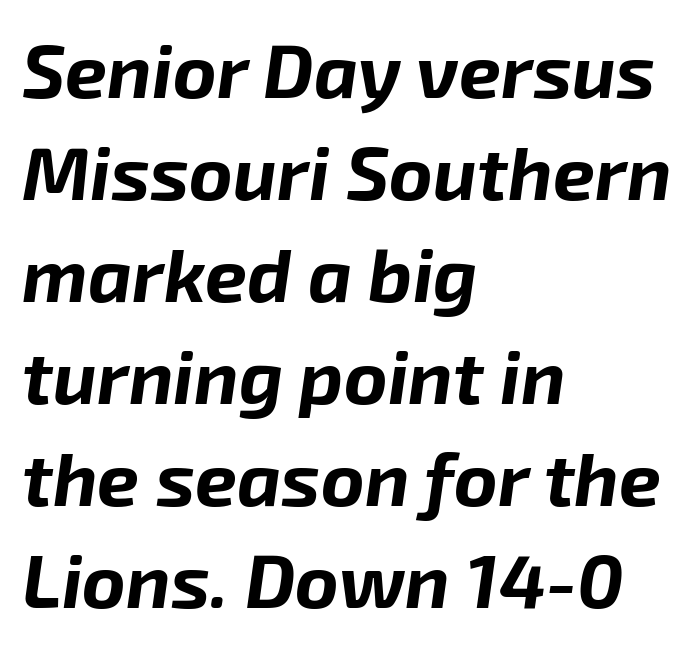
A typesetter would call this proportional, since set widths differ per character. Only glyphs here, with clear space below each row. Notice how descenders clear the ascenders below comfortably — that's standard leading. The rendering applies a slant to the glyphs. A typesetter would call this zero additional tracking. Typesetter's note: full bold, strokes at maximum text heaviness.
